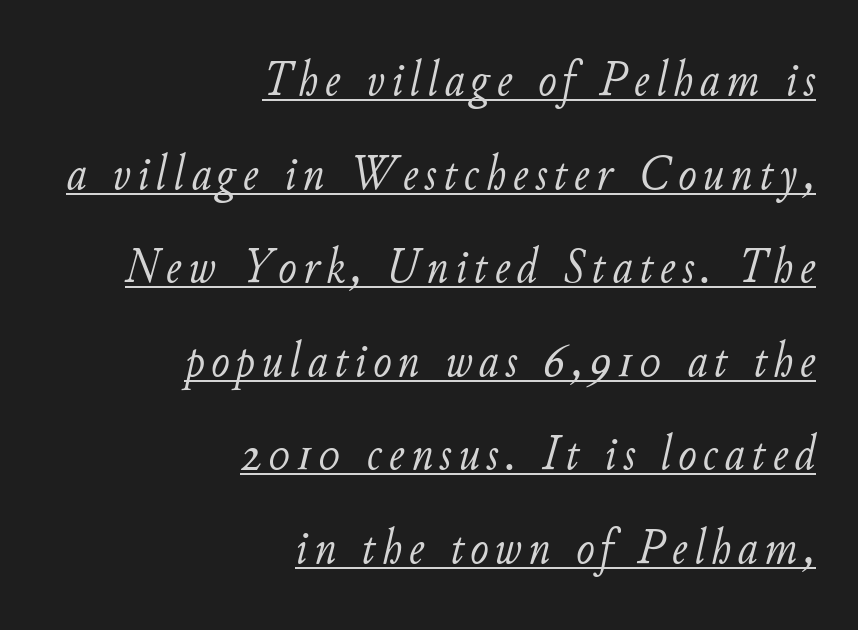
If you measured baseline to baseline, you'd find a long distance. Slant detected: the letters are inclined. The text block is weighted toward the right margin, trailing off unevenly leftward. Proportional: the letters do not fall into vertical columns. The typesetter has applied underlining to the passage shown. Unbolded letterforms with no extra heft.
